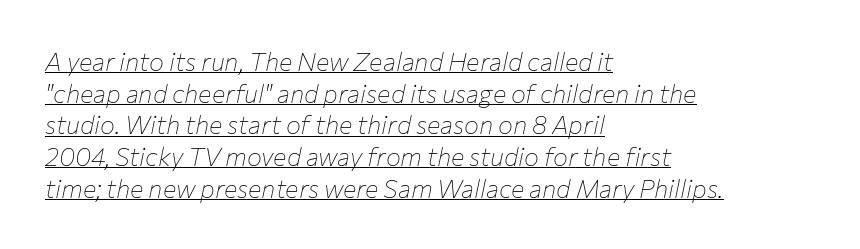
Casual observation: everything's shoved over to the left. The typography opts for an oblique posture over an upright one. Spacing between characters is what you'd get straight out of the box. Is the type heavy? It reads as light-to-regular instead. Underlining? Definitely there.
